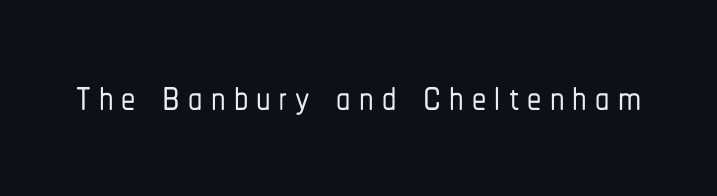
Designer's note — italics off, roman on. Proportional: the letters do not fall into vertical columns. The designer went with a sans here, leaving each stem footless. Only glyphs here, with clear space below each row.
